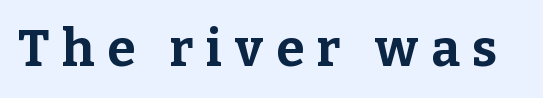
{"serif": "yes", "italic": "no", "bold": "yes", "weight": "bold", "width": "normal", "stroke_contrast": "low", "x_height": "medium", "monospaced": "no", "underline": "no", "letter_spacing": "wide", "letter_spacing_em": 0.25, "glyph_px": 51}
